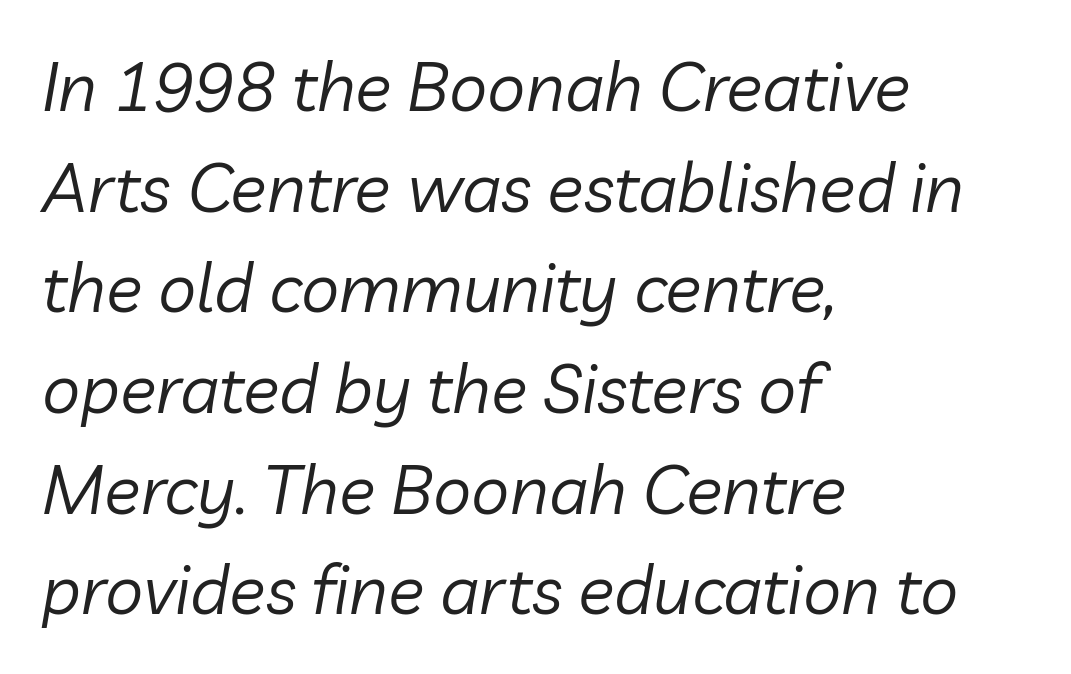
Q: Is the text bold? A: No.
Q: Is the text italic (slanted)? A: Yes, it leans right by about 10 degrees.
Q: Is the text underlined? A: No.
Q: How is the paragraph aligned? A: Left-aligned.
Q: Is the spacing between letters normal or unusually wide? A: Normal.
Q: Is the spacing between lines tight, normal or loose? A: Normal.
Q: Width (condensed, normal, or wide)? A: Normal.
Q: Stroke contrast? A: Low.
Q: x-height? A: Medium.
Q: Monospaced? A: No.
